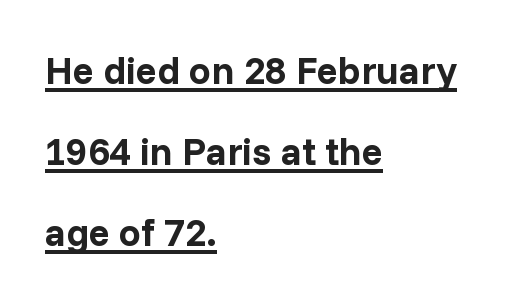
The face used here is proportionally spaced, like ordinary book or web type. Unlike a traditional serif, this face leaves its strokes unadorned. The leading is generous, giving the passage an open texture. The rendering keeps characters at their native spacing.
